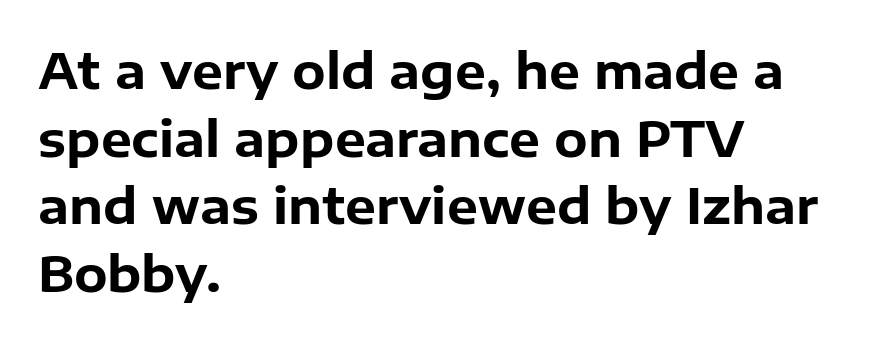
{"serif": "no", "italic": "no", "bold": "yes", "weight": "bold", "width": "normal", "stroke_contrast": "low", "x_height": "medium", "monospaced": "no", "underline": "no", "align": "left", "line_spacing": "normal", "line_spacing_ratio": 1.38, "letter_spacing": "normal", "letter_spacing_em": 0.0, "glyph_px": 49}
